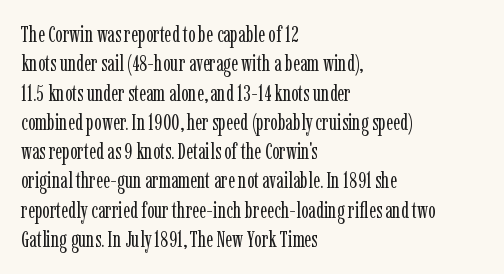
Caption: face not bold, strokes unweighted. Whoever set this chose a conventional vertical rhythm. This sample uses plain, unmodified letter spacing. The lettering stays uniformly vertical, giving the passage a roman look. Rule under the text: the space is simply empty.
